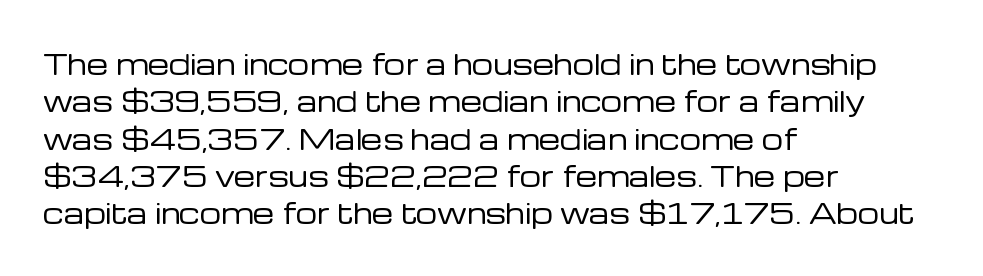
Interline gaps are of average width in this sample. Inter-character spacing is left at the font's built-in metrics. If you drew a line through each stem, it would be perfectly vertical. Words float on clear page, feet unadorned. Each line starts at the same left margin while the right side varies.
